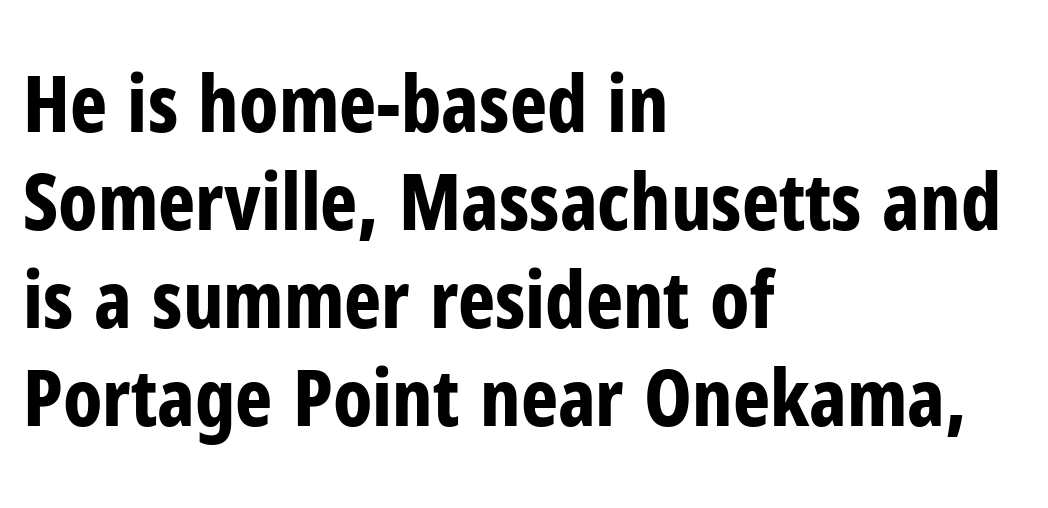
Q: Is the text bold? A: Yes.
Q: Is the text italic (slanted)? A: No, it is upright.
Q: Is the typeface a serif or a sans-serif typeface? A: Sans-serif.
Q: Is the text underlined? A: No.
Q: How is the paragraph aligned? A: Left-aligned.
Q: Is the spacing between letters normal or unusually wide? A: Normal.
Q: Width (condensed, normal, or wide)? A: Condensed.
Q: Stroke contrast? A: Low.
Q: x-height? A: Medium.
Q: Monospaced? A: No.
